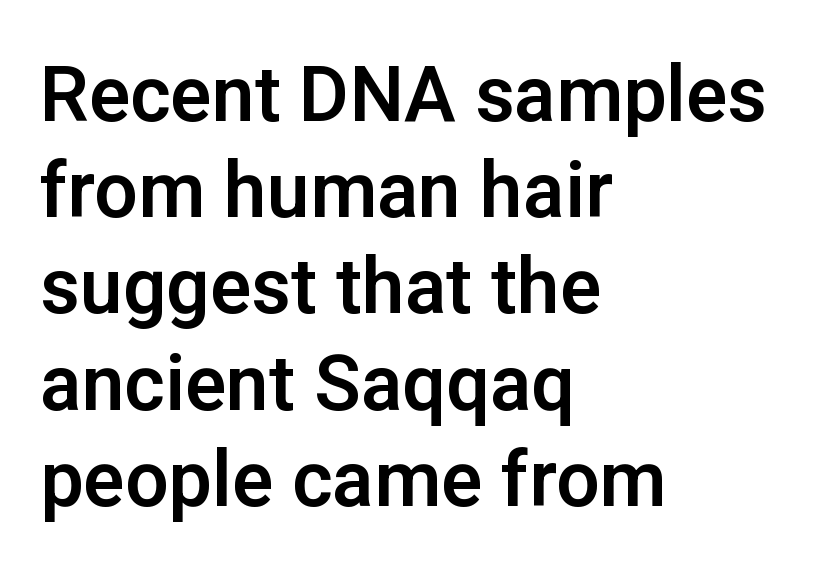
The image shows 77 px sans-serif type, upright; set left-aligned, normal line spacing (1.25x), normal letter spacing, not underlined; low stroke contrast and a medium x-height.
